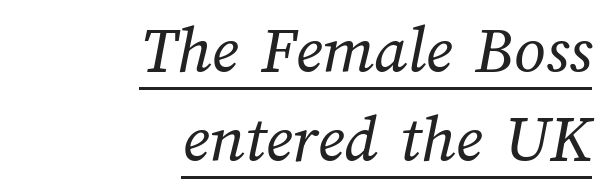
The image shows 69 px regular-weight type; set right-aligned, normal line spacing (1.29x), normal letter spacing, underlined; medium stroke contrast and a medium x-height.
